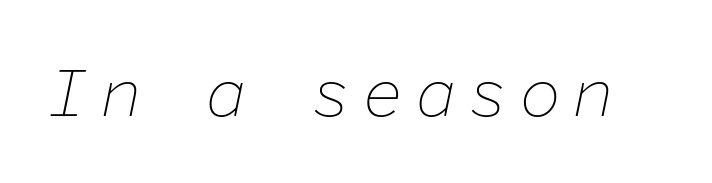
{"italic": "yes", "lean": "right", "slant_degrees": 11, "bold": "no", "weight": "thin", "width": "normal", "stroke_contrast": "low", "x_height": "medium", "monospaced": "yes", "underline": "no", "glyph_px": 70}
